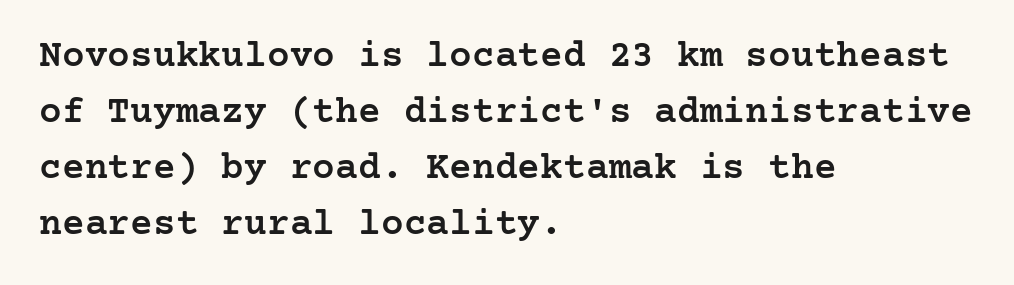
The ragged edge is on the right, which tells us the setting is flush left. The typesetting leans somewhat heavy: a semibold. No italicization has been applied; the sample stays upright. Old-style or modern, the face here clearly has serifs. Letters rest on an invisible, unmarked baseline. Regarding leading, the lines here are spaced in the standard way.
